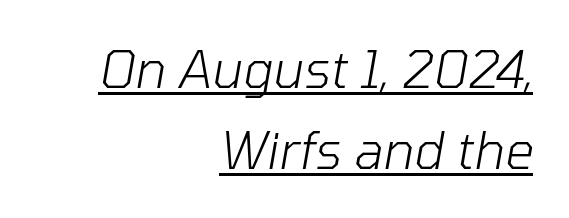
{"italic": "yes", "lean": "right", "slant_degrees": 10, "bold": "no", "weight": "light", "width": "normal", "stroke_contrast": "low", "x_height": "medium", "monospaced": "no", "underline": "yes", "align": "right", "line_spacing": "normal", "line_spacing_ratio": 1.59, "letter_spacing": "normal", "letter_spacing_em": 0.0, "glyph_px": 51}
